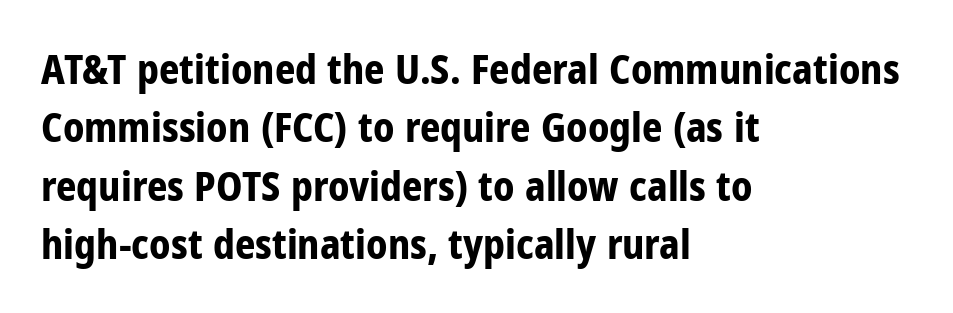
Students, observe: this is what conventionally led text looks like. The setting favours the left margin, as ordinary paragraphs usually do. The passage shown has conventional tracking throughout. Letterform terminals end flat and unadorned throughout the passage.
